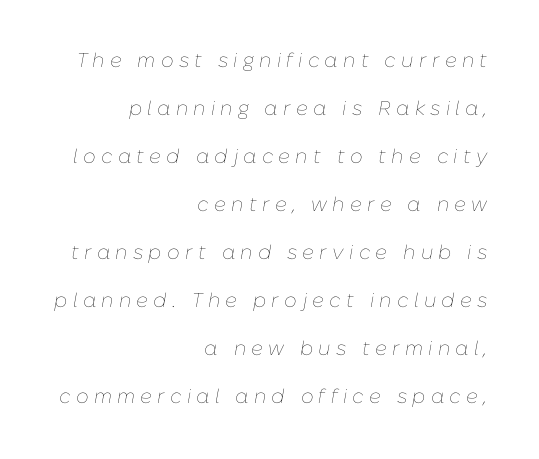
This rendering uses right alignment, leaving the left contour irregular. Each word looks stretched out because of the extra space between its letters. The strokes are not fattened; the text isn't bold. Slant detected: the letters are inclined. The strip under each line holds only bare page. Each new line begins a long way beneath the previous one.
